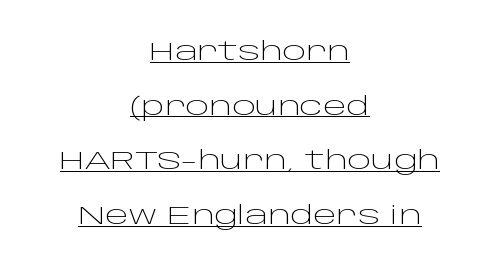
The image shows 25 px text type, upright; set centered, loose line spacing (2.19x), normal letter spacing, underlined.
